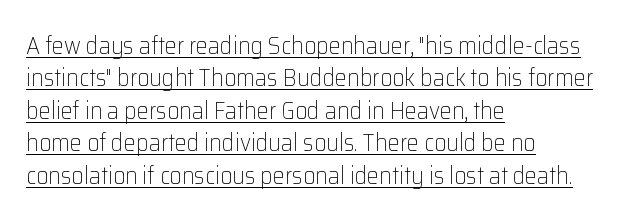
The lettering stays uniformly vertical, giving the passage a roman look. The vertical gap from one line to the next is medium. Line beginnings align vertically; line endings do not. Nobody touched the tracking dial on this one. Caption: face not bold, strokes unweighted. Honestly, the underline is the first thing you notice here.
